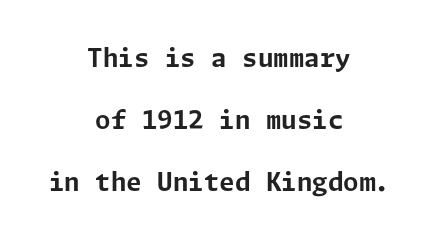
{"italic": "no", "bold": "yes", "underline": "no", "align": "center", "line_spacing": "loose", "line_spacing_ratio": 2.49, "letter_spacing": "normal", "letter_spacing_em": 0.0, "glyph_px": 25}
